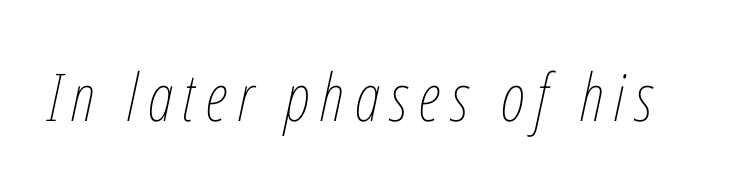
Each row of text sits above clean, open space. Italic: yes, the glyphs are oblique. Is this a fixed-width face? No — the glyphs have proportional, varying widths. Stems here are at most as thick as an everyday book face.
